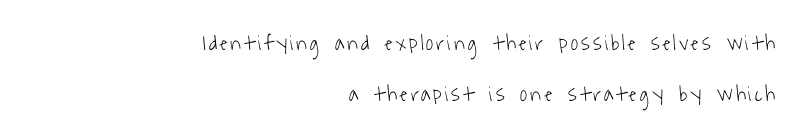
{"bold": "no", "underline": "no", "align": "right", "line_spacing": "loose", "line_spacing_ratio": 2.34, "glyph_px": 22}
